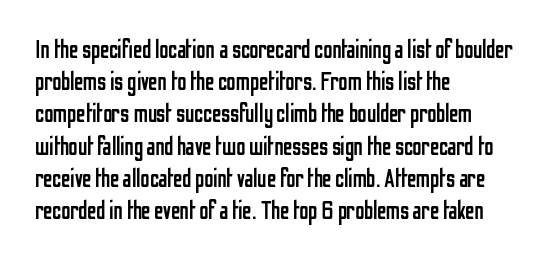
No letter is thick-stroked: the sample isn't bold. The lettering stays uniformly vertical, giving the passage a roman look. This sample uses plain, unmodified letter spacing. These lines stack with their left ends in a neat column. The gap between lines stays unmarked.
